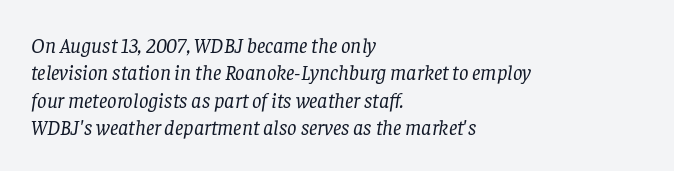
A classic flush-left, rag-right setting is used for this passage. If you drew a line through each stem, it would be angled. The font sits on the lighter half of the weight spectrum, regular included. Glance below the letters and you will spot only blank space.
